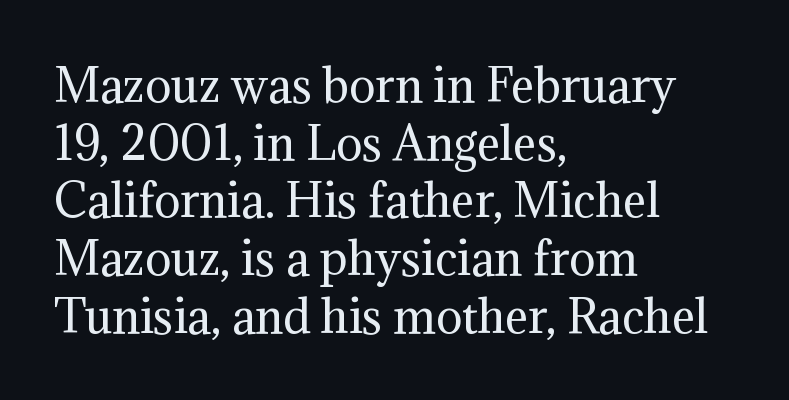
The setting favours the left margin, as ordinary paragraphs usually do. Anything drawn beneath the words? Only blank space. These lines keep a tight, regular rhythm from letter to letter. A typesetter would label this face a serif. Quick note: interline space is typical. Here the designer chose a conventional face with non-uniform glyph widths.
